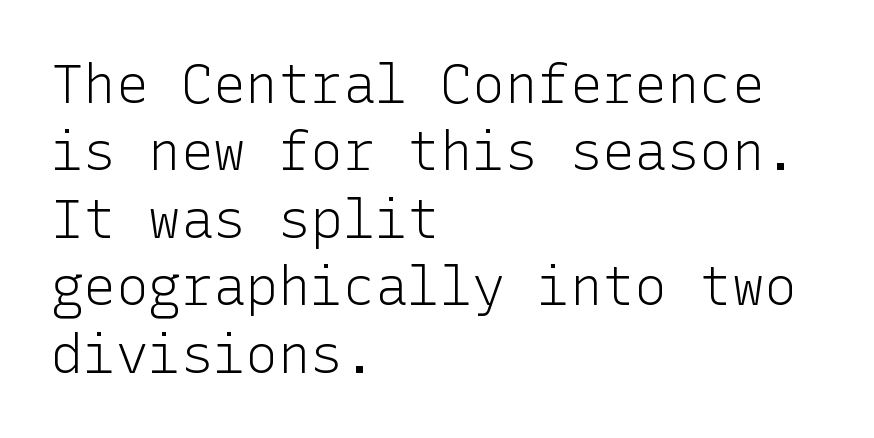
The rows are spaced the way most documents space them. A typesetter would mark this as roman, not italic. A sans-serif font was chosen for this passage. There is no visible air inserted between adjacent glyphs. Horizontal alignment here is leftward, the default for most running prose. The weight tops out at a normal text grade.
